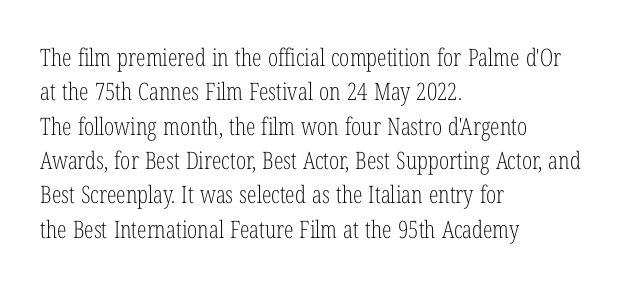
The image shows 24 px text type, upright; set left-aligned, normal line spacing (1.43x), normal letter spacing, not underlined.
